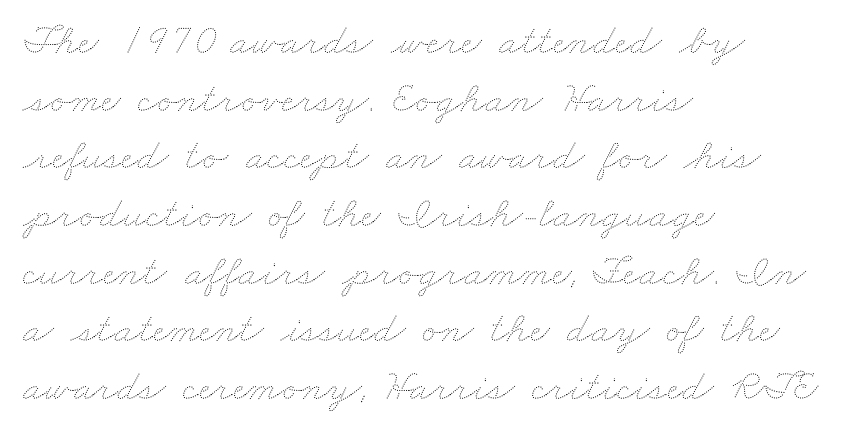
{"bold": "no", "weight": "thin", "width": "wide", "stroke_contrast": "medium", "x_height": "small", "monospaced": "no", "underline": "no", "align": "left", "line_spacing": "normal", "line_spacing_ratio": 1.31, "letter_spacing": "normal", "letter_spacing_em": 0.0, "glyph_px": 44}
